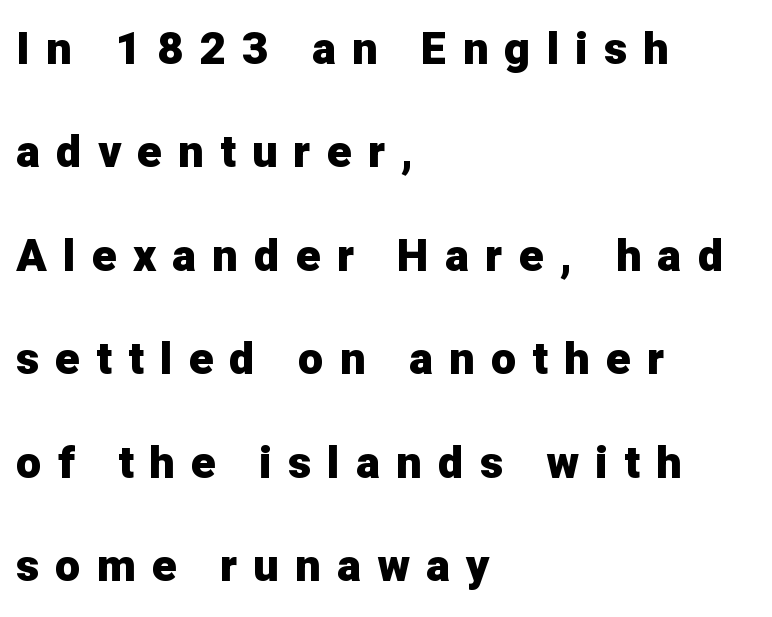
{"serif": "no", "italic": "no", "bold": "yes", "weight": "heavy", "width": "normal", "stroke_contrast": "low", "x_height": "medium", "monospaced": "no", "underline": "no", "align": "left", "line_spacing": "loose", "line_spacing_ratio": 2.3, "letter_spacing": "wide", "letter_spacing_em": 0.36, "glyph_px": 45}
